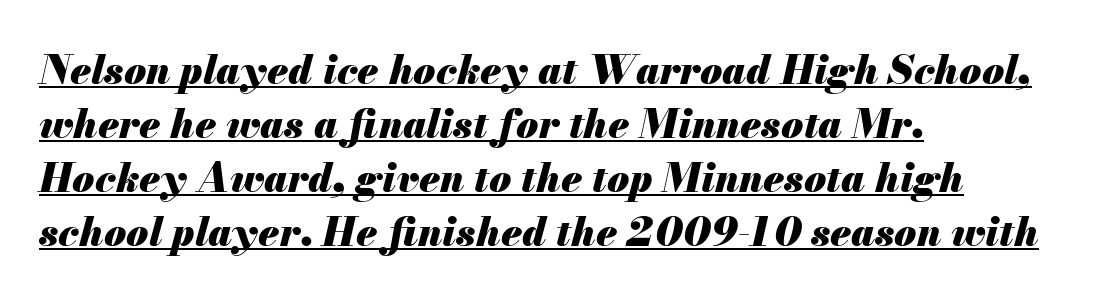
The ragged edge is on the right, which tells us the setting is flush left. Caption: bold face, heavy strokes. A rule runs beneath these lines of type. Nothing unusual about the tracking: characters are spaced as the font intends. An italicized treatment has been applied to the whole sample. This sample keeps an unexceptional amount of space between lines.
